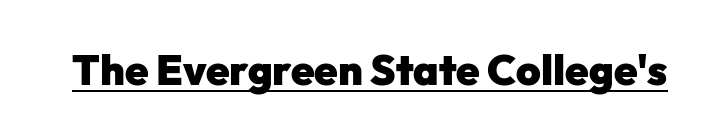
Q: Is the text bold? A: Yes.
Q: Is the text italic (slanted)? A: No, it is upright.
Q: Is the typeface a serif or a sans-serif typeface? A: Sans-serif.
Q: Is the text underlined? A: Yes.
Q: Is the spacing between letters normal or unusually wide? A: Normal.
Q: Width (condensed, normal, or wide)? A: Normal.
Q: Stroke contrast? A: Low.
Q: x-height? A: Medium.
Q: Monospaced? A: No.
